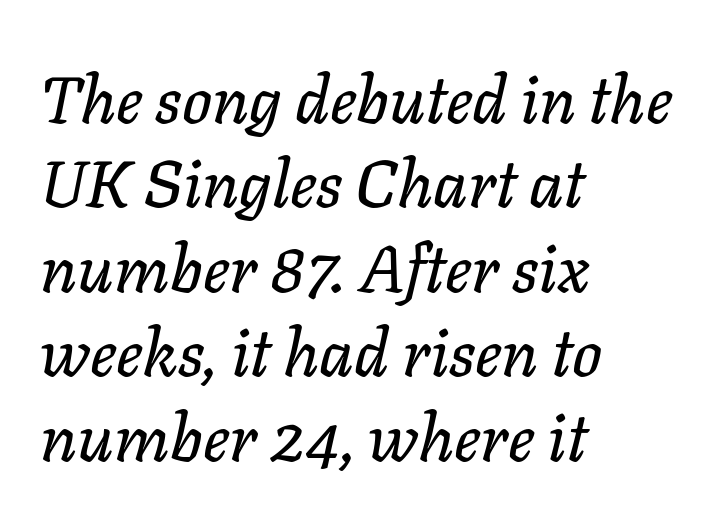
{"italic": "yes", "lean": "right", "slant_degrees": 11, "width": "normal", "stroke_contrast": "low", "x_height": "medium", "monospaced": "no", "underline": "no", "align": "left", "line_spacing": "normal", "line_spacing_ratio": 1.28, "letter_spacing": "normal", "letter_spacing_em": 0.0, "glyph_px": 66}
